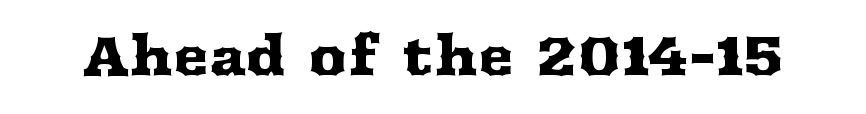
{"serif": "yes", "italic": "no", "width": "wide", "stroke_contrast": "medium", "x_height": "medium", "monospaced": "no", "underline": "no", "letter_spacing": "normal", "letter_spacing_em": 0.0, "glyph_px": 54}
